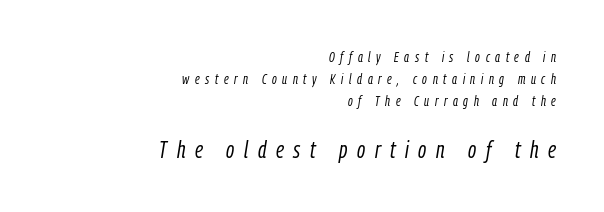
The image shows 24 px text type, italic (leaning right); set right-aligned, normal line spacing (1.58x), unusually wide letter spacing (+0.4 em), not underlined; the second (bottom) block is 1.71x larger.
